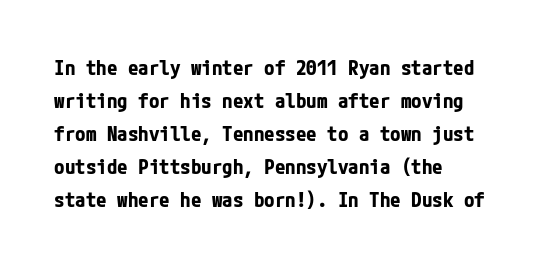
The image shows 21 px bold type, upright; set left-aligned, normal line spacing (1.57x), normal letter spacing, not underlined.
